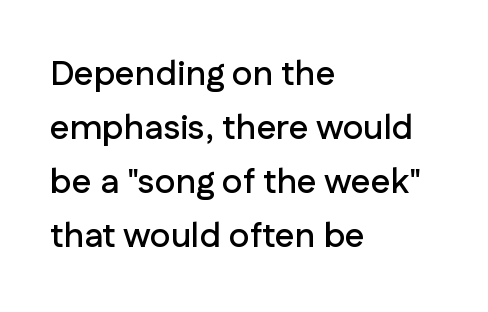
{"serif": "no", "italic": "no", "width": "normal", "stroke_contrast": "low", "x_height": "medium", "monospaced": "no", "underline": "no", "align": "left", "line_spacing": "normal", "line_spacing_ratio": 1.54, "letter_spacing": "normal", "letter_spacing_em": 0.0, "glyph_px": 35}
